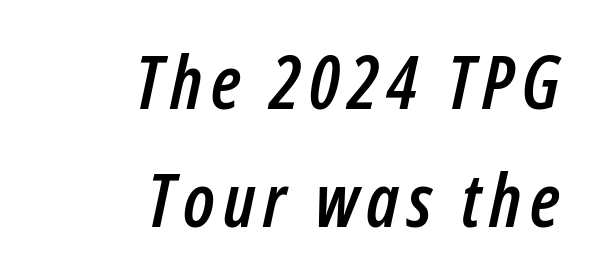
The whole block is typeset with a tilt. This rendering uses right alignment, leaving the left contour irregular. Think of a printed novel: that variable character pitch is what you see here. Notice how descenders clear the ascenders below comfortably — that's standard leading.
